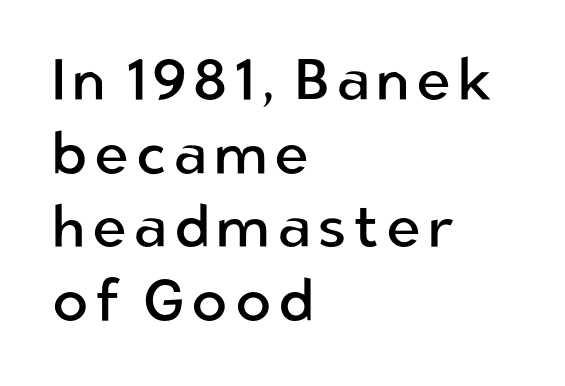
The image shows 59 px regular-weight sans-serif type, upright; set left-aligned, normal line spacing (1.25x), not underlined; low stroke contrast and a medium x-height.
